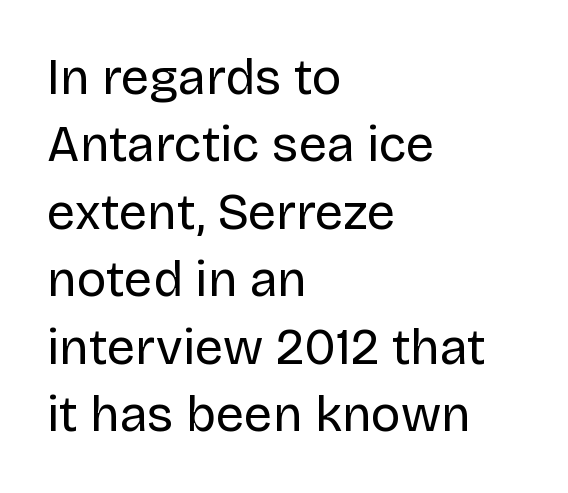
Q: Is the text bold? A: No.
Q: Is the text italic (slanted)? A: No, it is upright.
Q: Is the typeface a serif or a sans-serif typeface? A: Sans-serif.
Q: Is the text underlined? A: No.
Q: How is the paragraph aligned? A: Left-aligned.
Q: Is the spacing between letters normal or unusually wide? A: Normal.
Q: Is the spacing between lines tight, normal or loose? A: Normal.
Q: Width (condensed, normal, or wide)? A: Normal.
Q: Stroke contrast? A: Low.
Q: x-height? A: Large.
Q: Monospaced? A: No.
